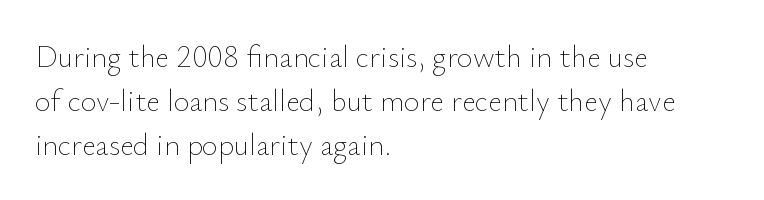
{"italic": "no", "bold": "no", "weight": "thin", "width": "normal", "stroke_contrast": "low", "x_height": "small", "monospaced": "no", "underline": "no", "align": "left", "line_spacing": "normal", "line_spacing_ratio": 1.47, "letter_spacing": "normal", "letter_spacing_em": 0.0, "glyph_px": 30}
